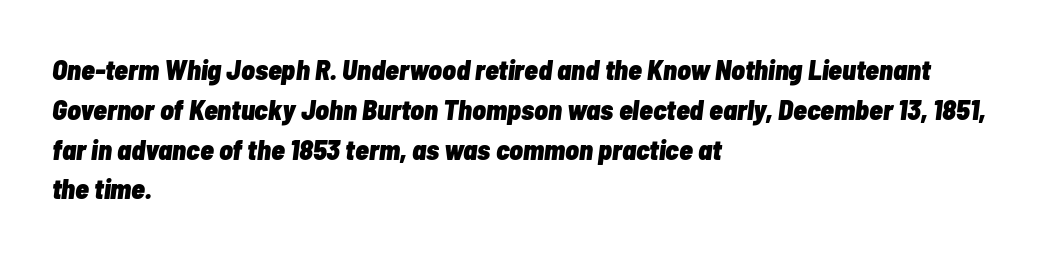
Q: Is the text bold? A: Yes.
Q: Is the text italic (slanted)? A: Yes, it leans right by about 7 degrees.
Q: Is the text underlined? A: No.
Q: How is the paragraph aligned? A: Left-aligned.
Q: Is the spacing between letters normal or unusually wide? A: Normal.
Q: Is the spacing between lines tight, normal or loose? A: Normal.
Q: Width (condensed, normal, or wide)? A: Condensed.
Q: Stroke contrast? A: Low.
Q: x-height? A: Medium.
Q: Monospaced? A: No.
